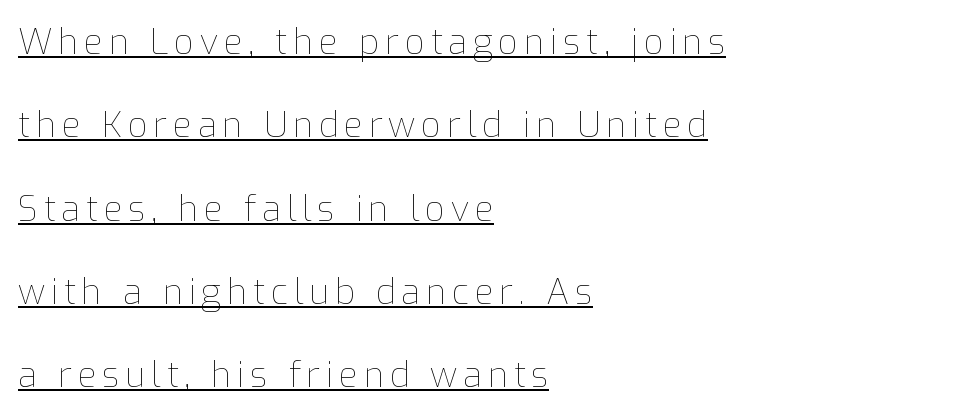
{"italic": "no", "bold": "no", "weight": "thin", "width": "normal", "stroke_contrast": "low", "x_height": "medium", "monospaced": "no", "underline": "yes", "align": "left", "line_spacing": "loose", "line_spacing_ratio": 2.38, "glyph_px": 35}
